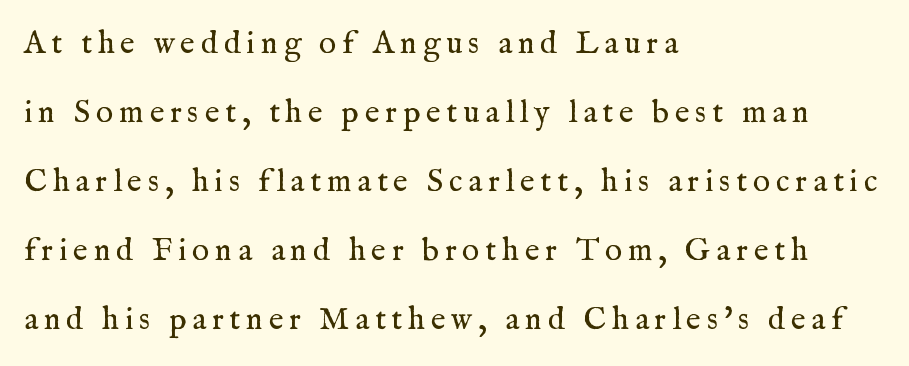
The image shows 32 px regular-weight serif type, upright; set left-aligned, loose line spacing (2.16x), not underlined; medium stroke contrast and a medium x-height.
